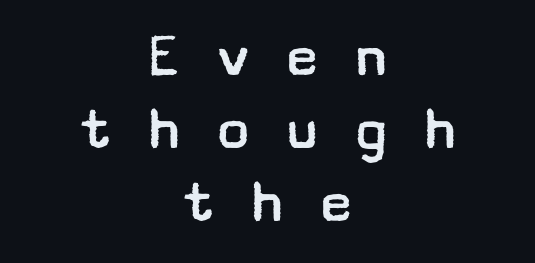
The image shows 64 px regular-weight, wide sans-serif type, upright; set centered, tight line spacing (1.14x), unusually wide letter spacing (+0.48 em), not underlined; low stroke contrast and a medium x-height.
